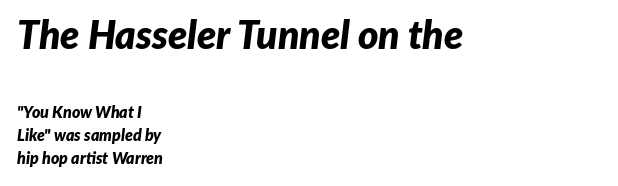
Characters follow at the spacing the type designer built in. The rendering uses natural spacing where letterforms have individual widths. Is the type slanted? Yes — the strokes lean at a clear angle. The foot of each line stays bare and open. A typesetter would call this leading conventional body-copy spacing. The face used here has the dense, thick strokes of a bold.
